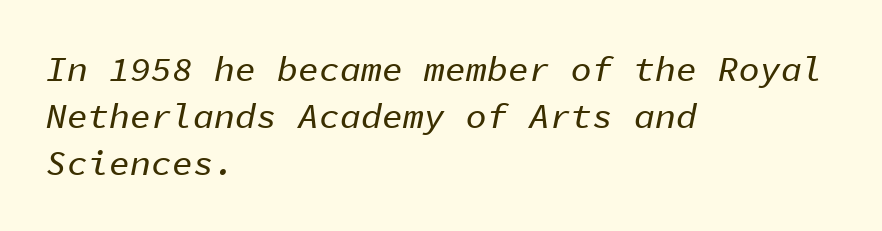
Q: Is the text italic (slanted)? A: Yes, it leans right by about 11 degrees.
Q: Is the text underlined? A: No.
Q: How is the paragraph aligned? A: Left-aligned.
Q: Is the spacing between letters normal or unusually wide? A: Normal.
Q: Is the spacing between lines tight, normal or loose? A: Normal.
Q: Width (condensed, normal, or wide)? A: Normal.
Q: Stroke contrast? A: Low.
Q: x-height? A: Medium.
Q: Monospaced? A: Yes.
